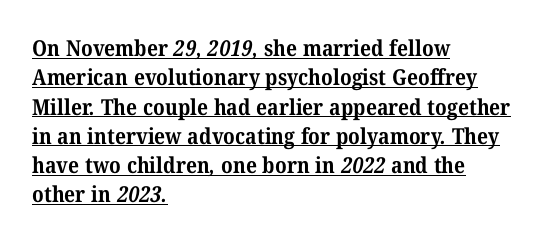
Q: Is the text bold? A: Yes.
Q: Is the text underlined? A: Yes.
Q: How is the paragraph aligned? A: Left-aligned.
Q: Is the spacing between letters normal or unusually wide? A: Normal.
Q: Is the spacing between lines tight, normal or loose? A: Normal.
